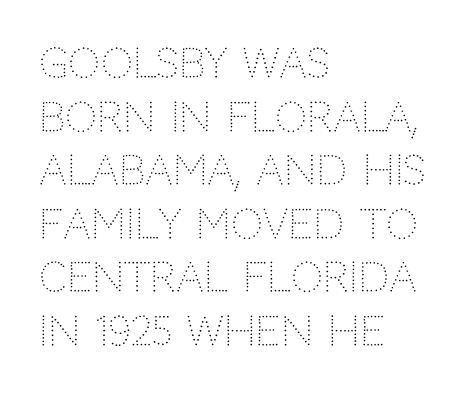
Q: Is the text bold? A: No.
Q: Is the text italic (slanted)? A: No, it is upright.
Q: Is the typeface a serif or a sans-serif typeface? A: Sans-serif.
Q: Is the text underlined? A: No.
Q: How is the paragraph aligned? A: Left-aligned.
Q: Is the spacing between letters normal or unusually wide? A: Normal.
Q: Is the spacing between lines tight, normal or loose? A: Normal.
Q: Width (condensed, normal, or wide)? A: Normal.
Q: Stroke contrast? A: Low.
Q: x-height? A: Large.
Q: Monospaced? A: No.
